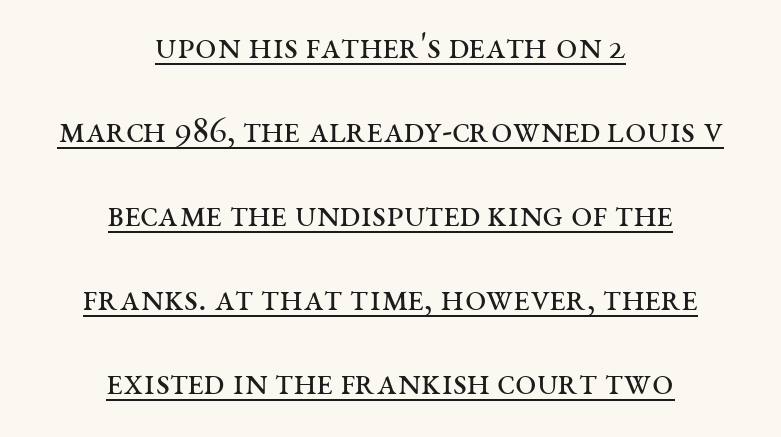
Q: Is the text bold? A: No.
Q: Is the text italic (slanted)? A: No, it is upright.
Q: Is the typeface a serif or a sans-serif typeface? A: Serif.
Q: Is the text underlined? A: Yes.
Q: How is the paragraph aligned? A: Centered.
Q: Is the spacing between letters normal or unusually wide? A: Normal.
Q: Is the spacing between lines tight, normal or loose? A: Loose.
Q: Width (condensed, normal, or wide)? A: Wide.
Q: Stroke contrast? A: Medium.
Q: x-height? A: Large.
Q: Monospaced? A: No.
